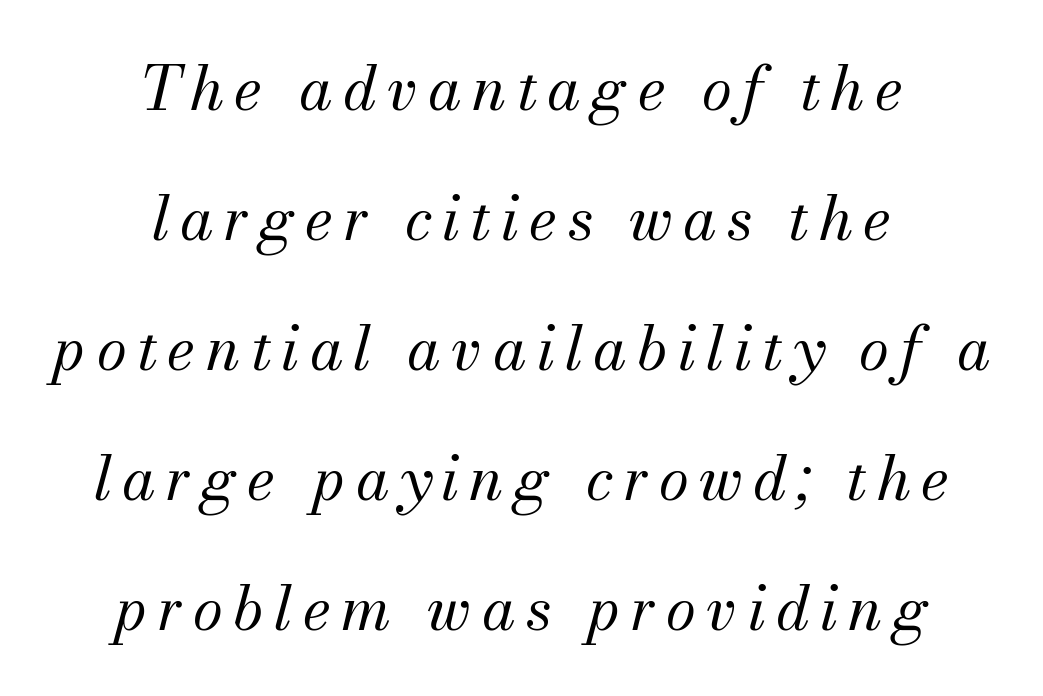
The image shows 61 px regular-weight serif type, italic (leaning right); set centered, loose line spacing (2.13x), not underlined; medium stroke contrast and a small x-height.
